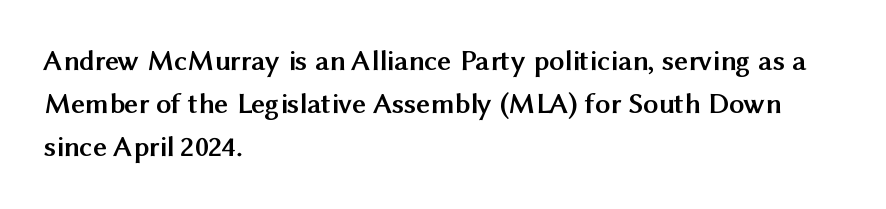
Q: Is the text bold? A: Yes.
Q: Is the text italic (slanted)? A: No, it is upright.
Q: Is the typeface a serif or a sans-serif typeface? A: Sans-serif.
Q: Is the text underlined? A: No.
Q: How is the paragraph aligned? A: Left-aligned.
Q: Is the spacing between letters normal or unusually wide? A: Normal.
Q: Is the spacing between lines tight, normal or loose? A: Normal.
Q: Width (condensed, normal, or wide)? A: Normal.
Q: Stroke contrast? A: Medium.
Q: x-height? A: Medium.
Q: Monospaced? A: No.
